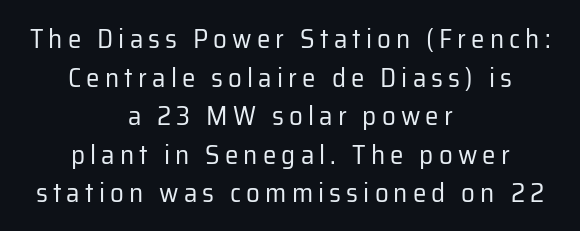
The image shows 27 px text type, upright; set centered, normal line spacing (1.43x), not underlined.
